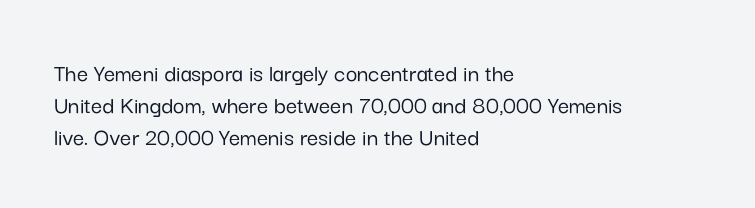
Q: Is the text italic (slanted)? A: No, it is upright.
Q: Is the text underlined? A: No.
Q: How is the paragraph aligned? A: Left-aligned.
Q: Is the spacing between letters normal or unusually wide? A: Normal.
Q: Is the spacing between lines tight, normal or loose? A: Normal.
